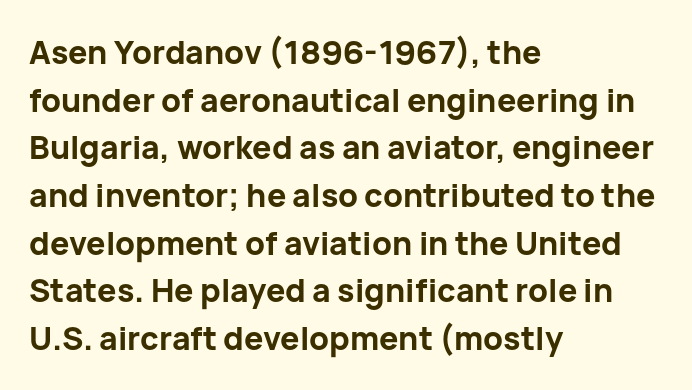
The image shows 32 px bold sans-serif type, upright; set left-aligned, normal line spacing (1.49x), normal letter spacing, not underlined; low stroke contrast and a medium x-height.
